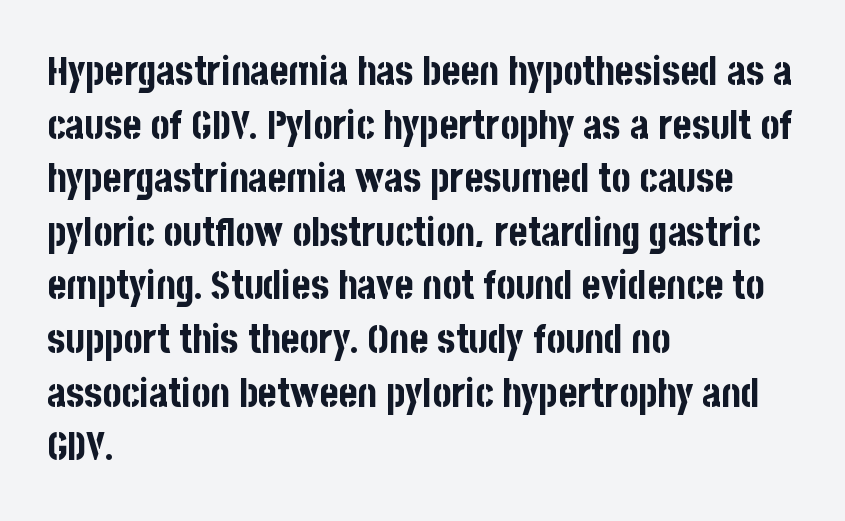
Tracking here is standard; glyphs follow each other at the usual distance. Stroke thickness is high; the sample reads as a true bold. The text was rendered using a sans face with plain stroke endings. Leading: standard. Caption: multi-line text, flush left, ragged right.
